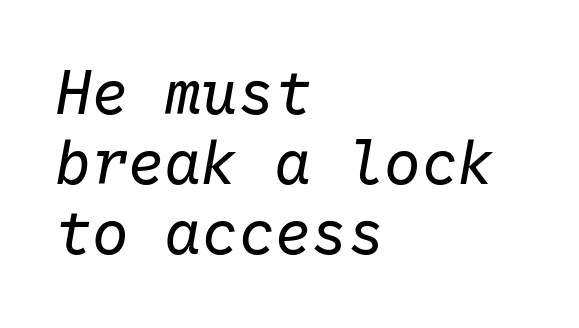
The gap between lines stays unmarked. Think standard paragraph weight, or any step lighter than that. All the whitespace from short lines collects on the right. Do the characters align in a grid? Yes, the font is monospaced.
